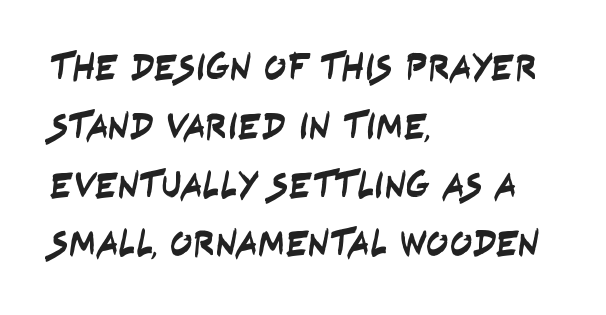
Any mark beneath the type? The region is blank. These lines stack with their left ends in a neat column. The face used here is proportionally spaced, like ordinary book or web type. Baseline-to-baseline distance is the conventional proportion of letter height. This sample uses a sans-serif face.
